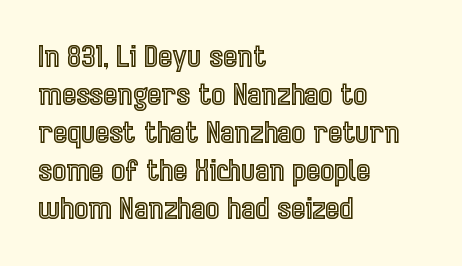
The image shows 30 px condensed type, upright; set left-aligned, normal line spacing (1.27x), normal letter spacing, not underlined; a medium x-height.
